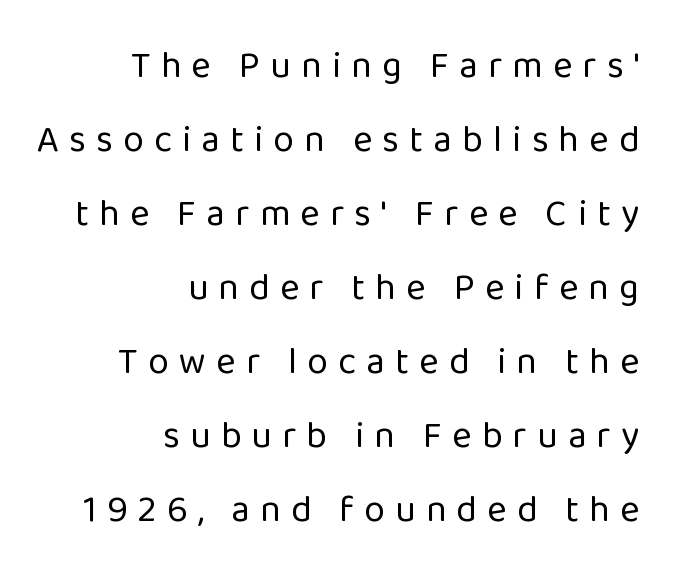
The image shows 37 px regular-weight sans-serif type, upright; set right-aligned, loose line spacing (2.0x), unusually wide letter spacing (+0.28 em), not underlined; low stroke contrast and a medium x-height.
